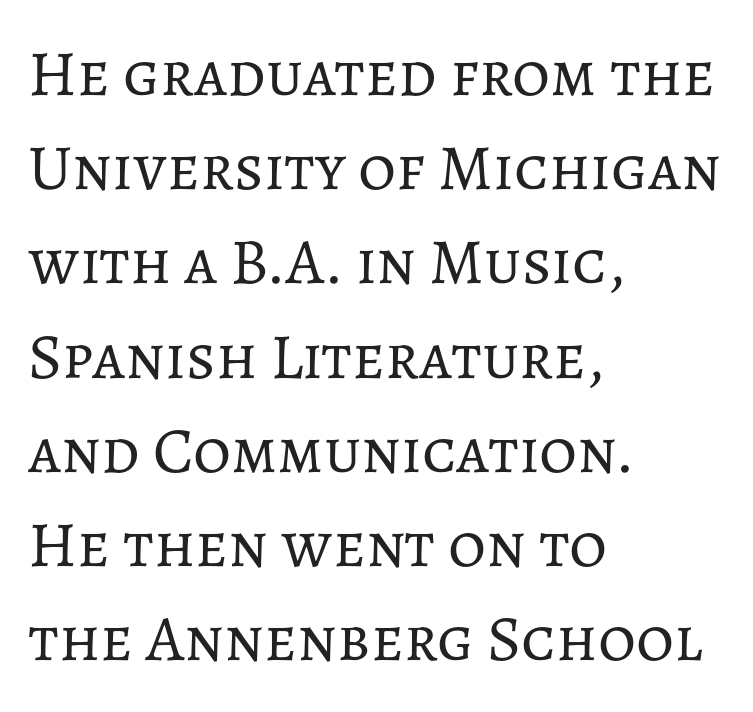
Summary of weight: not heavy and not bold. The passage shown is typed in a proportional face where columns would drift. The designer left line spacing at the default. Reading down the block, your eye returns to a fixed left position each line.
